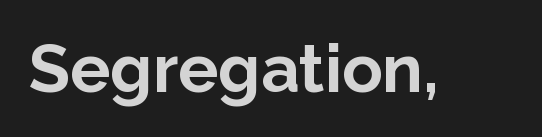
{"serif": "no", "italic": "no", "bold": "yes", "weight": "bold", "width": "normal", "stroke_contrast": "low", "x_height": "medium", "monospaced": "no", "underline": "no", "letter_spacing": "normal", "letter_spacing_em": 0.0, "glyph_px": 67}
